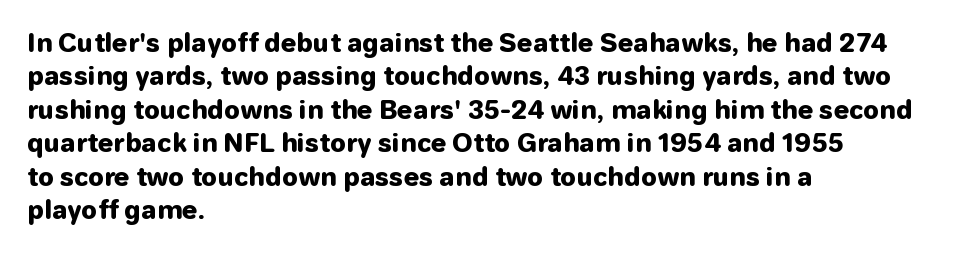
The image shows 25 px bold type, upright; set left-aligned, normal line spacing (1.34x), normal letter spacing, not underlined.
